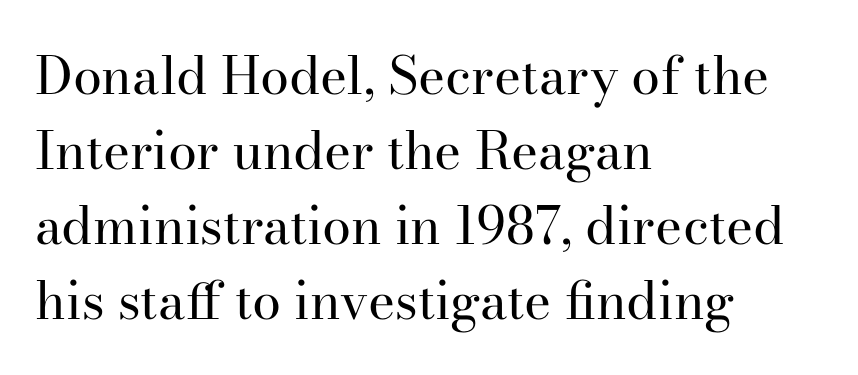
Q: Is the text bold? A: No.
Q: Is the text italic (slanted)? A: No, it is upright.
Q: Is the typeface a serif or a sans-serif typeface? A: Serif.
Q: Is the text underlined? A: No.
Q: How is the paragraph aligned? A: Left-aligned.
Q: Is the spacing between letters normal or unusually wide? A: Normal.
Q: Is the spacing between lines tight, normal or loose? A: Normal.
Q: Width (condensed, normal, or wide)? A: Normal.
Q: Stroke contrast? A: High.
Q: x-height? A: Small.
Q: Monospaced? A: No.
